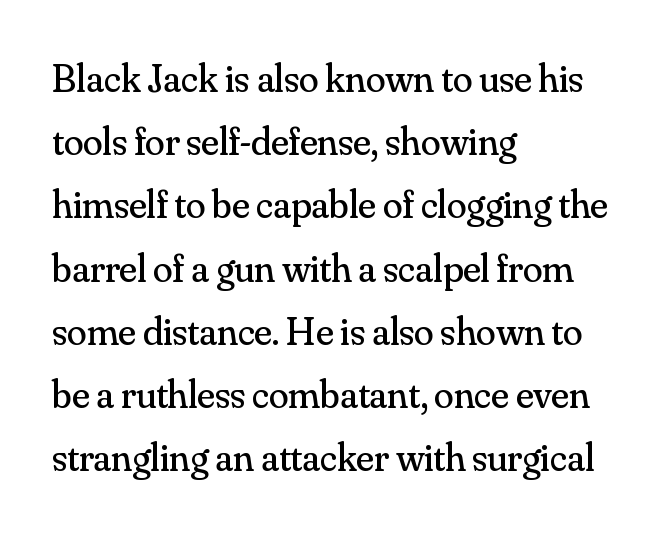
Q: Is the text bold? A: No.
Q: Is the text italic (slanted)? A: No, it is upright.
Q: Is the typeface a serif or a sans-serif typeface? A: Serif.
Q: Is the text underlined? A: No.
Q: How is the paragraph aligned? A: Left-aligned.
Q: Is the spacing between letters normal or unusually wide? A: Normal.
Q: Is the spacing between lines tight, normal or loose? A: Normal.
Q: Width (condensed, normal, or wide)? A: Normal.
Q: Stroke contrast? A: Medium.
Q: x-height? A: Small.
Q: Monospaced? A: No.
